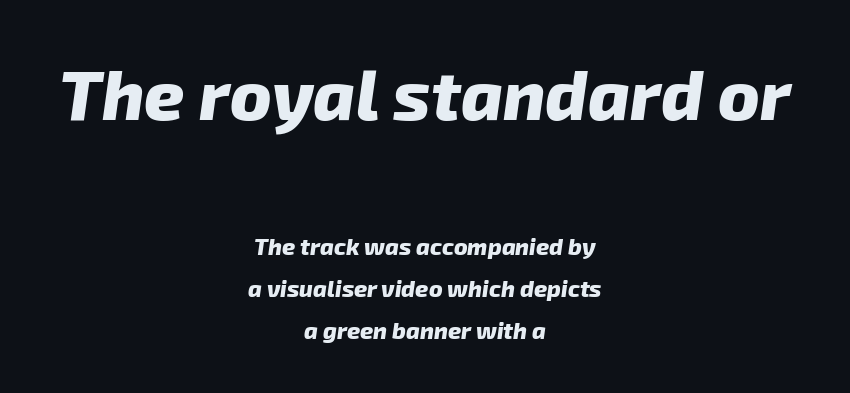
Q: Is the text bold? A: Yes.
Q: Is the typeface a serif or a sans-serif typeface? A: Sans-serif.
Q: Is the text underlined? A: No.
Q: How is the paragraph aligned? A: Centered.
Q: Is the spacing between letters normal or unusually wide? A: Normal.
Q: Which block of text is set in a larger size, the first (top) or the second (bottom)? A: The first (top) one.
Q: Width (condensed, normal, or wide)? A: Normal.
Q: Stroke contrast? A: Low.
Q: x-height? A: Medium.
Q: Monospaced? A: No.
